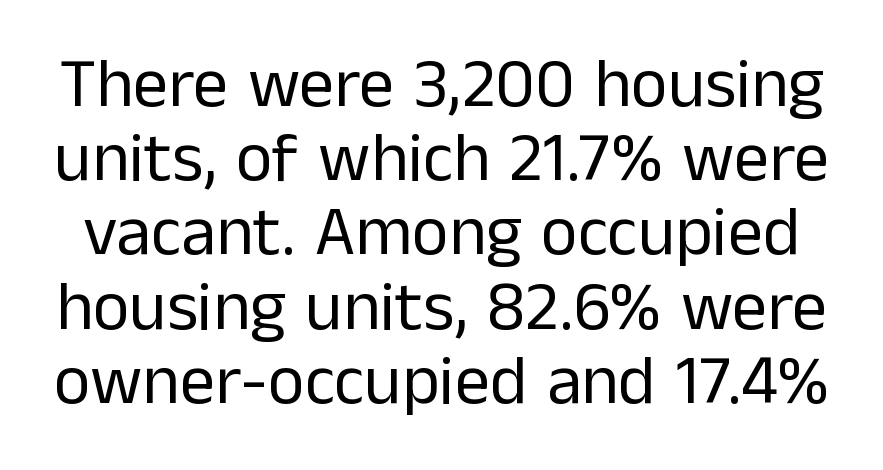
Q: Is the text bold? A: No.
Q: Is the text italic (slanted)? A: No, it is upright.
Q: Is the typeface a serif or a sans-serif typeface? A: Sans-serif.
Q: Is the text underlined? A: No.
Q: Is the spacing between letters normal or unusually wide? A: Normal.
Q: Is the spacing between lines tight, normal or loose? A: Tight.
Q: Width (condensed, normal, or wide)? A: Normal.
Q: Stroke contrast? A: Low.
Q: x-height? A: Medium.
Q: Monospaced? A: No.
